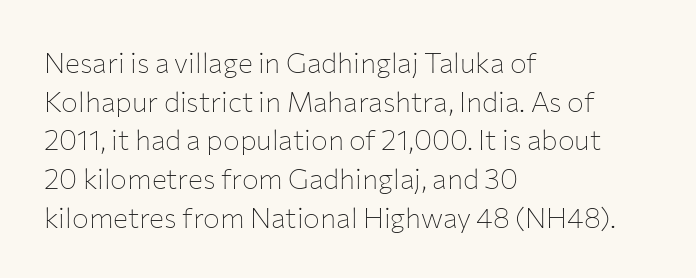
Q: Is the text bold? A: No.
Q: Is the text italic (slanted)? A: No, it is upright.
Q: Is the typeface a serif or a sans-serif typeface? A: Sans-serif.
Q: Is the text underlined? A: No.
Q: How is the paragraph aligned? A: Left-aligned.
Q: Is the spacing between letters normal or unusually wide? A: Normal.
Q: Is the spacing between lines tight, normal or loose? A: Normal.
Q: Width (condensed, normal, or wide)? A: Normal.
Q: Stroke contrast? A: Low.
Q: x-height? A: Medium.
Q: Monospaced? A: No.
